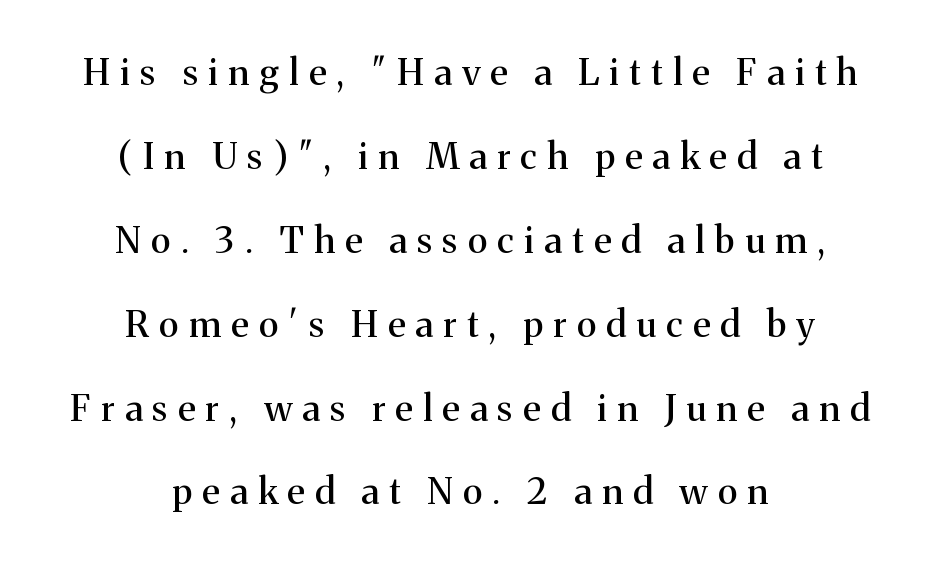
The image shows 36 px serif type, upright; set centered, loose line spacing (2.33x), unusually wide letter spacing (+0.29 em), not underlined; medium stroke contrast and a medium x-height.
